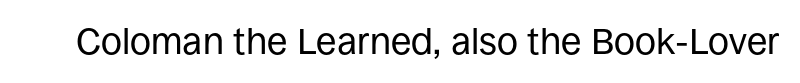
A typesetter would call this proportional, since set widths differ per character. The specimen reads as upright at a glance. The letterforms sit shoulder to shoulder at normal distance. The space beneath each line is pristine and unruled. Typographically, this falls in the sans-serif category. The letterforms sit at book weight or below.
